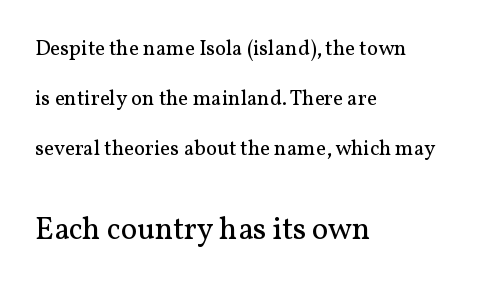
The image shows 31 px regular-weight serif type, upright; set left-aligned, loose line spacing (2.37x), normal letter spacing, not underlined; the second (bottom) block is 1.48x larger; medium stroke contrast and a medium x-height.
